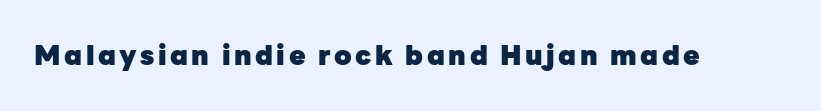
The lettering holds an erect, upright posture throughout. Check the space under the baseline: it is left empty. Does the weight exceed regular? Yes, all the way to bold.
